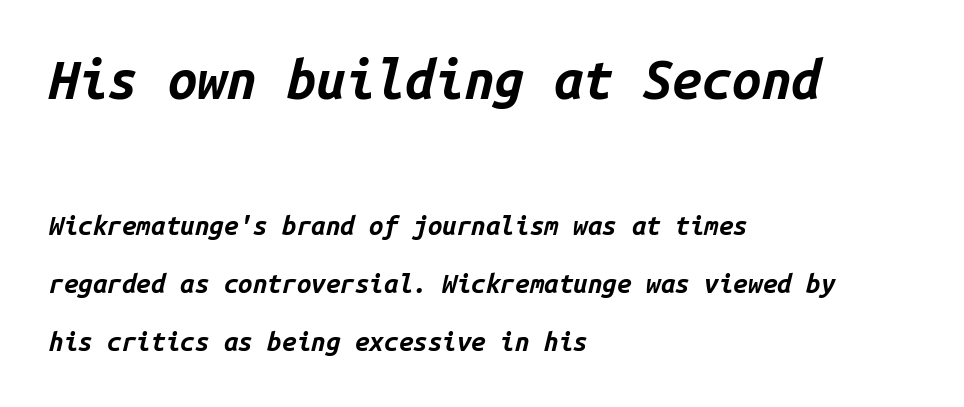
Think of a typewriter: that constant character pitch is what you see here. The space between consecutive lines is lavish. The face used here appears at its bigger size in the upper chunk. Letters rest on an invisible, unmarked baseline.
